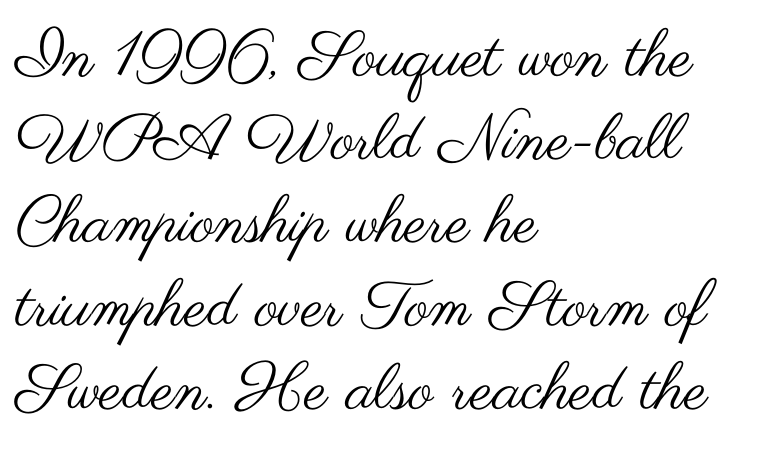
Short note: letters normally spaced. Compared with typical paragraphs, the rows here are spaced about the same. Underlining? Definitely not there. The lines are quadded left. These lines are rendered in a variable-pitch font.
